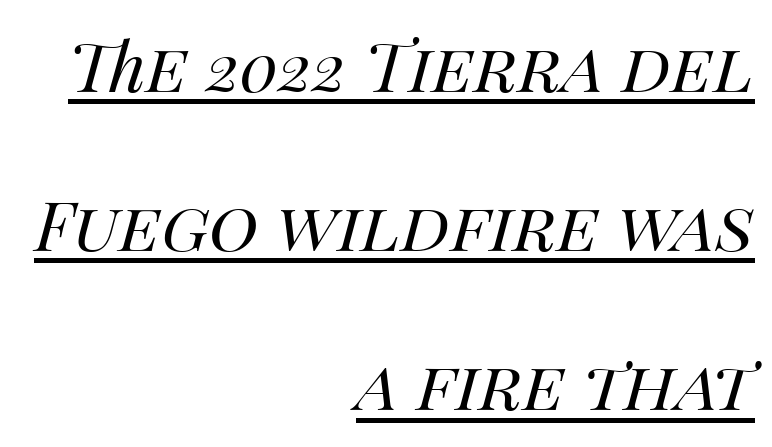
Unbolded letterforms with no extra heft. The font's italic variant was chosen for this text. A baseline rule has been typeset under these characters. These lines are set flush right with a ragged left edge. These lines stand farther apart than default settings would place them. The letters sit at their default tracking, neither squeezed nor spread.
